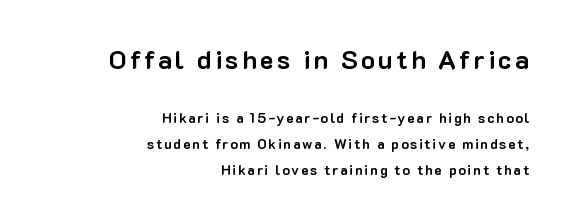
The image shows 26 px bold type, upright; set right-aligned, line spacing 1.88x, not underlined; the first (top) block is 1.86x larger.
